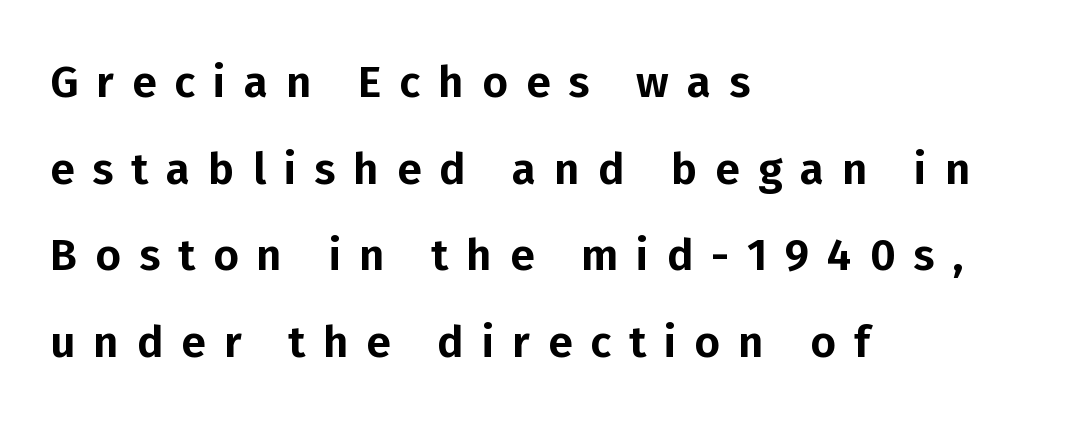
Varying glyph widths throughout — classic text-font behaviour. The typography opts for an upright posture over an oblique one. The lines are quadded left. This rendering widens character spacing well past its baseline value.
